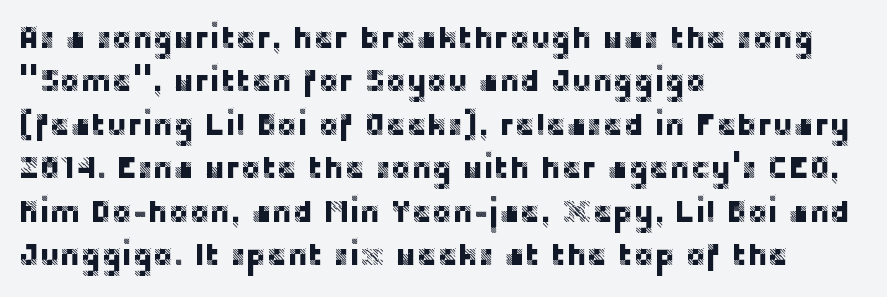
Typographically, this falls in the sans-serif category. The passage shown is typed in a proportional face where columns would drift. One-word summary of the alignment: left. Only glyphs here, with clear space below each row. How would I describe the line gaps? Plain and ordinary. This is the regular roman posture of the typeface.
